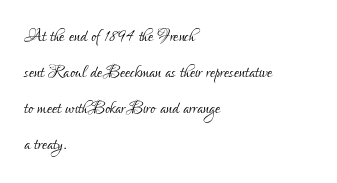
{"bold": "no", "underline": "no", "align": "left", "line_spacing": "normal", "line_spacing_ratio": 1.56, "letter_spacing": "normal", "letter_spacing_em": 0.0, "glyph_px": 23}
